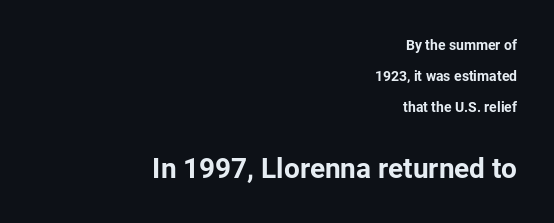
Q: Is the text bold? A: Yes.
Q: Is the text italic (slanted)? A: No, it is upright.
Q: Is the typeface a serif or a sans-serif typeface? A: Sans-serif.
Q: Is the text underlined? A: No.
Q: How is the paragraph aligned? A: Right-aligned.
Q: Is the spacing between letters normal or unusually wide? A: Normal.
Q: Is the spacing between lines tight, normal or loose? A: Loose.
Q: Which block of text is set in a larger size, the first (top) or the second (bottom)? A: The second (bottom) one.
Q: Width (condensed, normal, or wide)? A: Normal.
Q: Stroke contrast? A: Low.
Q: x-height? A: Medium.
Q: Monospaced? A: No.
